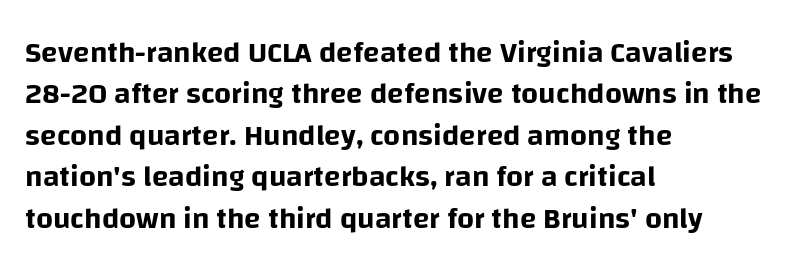
Q: Is the text italic (slanted)? A: No, it is upright.
Q: Is the typeface a serif or a sans-serif typeface? A: Sans-serif.
Q: Is the text underlined? A: No.
Q: How is the paragraph aligned? A: Left-aligned.
Q: Is the spacing between letters normal or unusually wide? A: Normal.
Q: Is the spacing between lines tight, normal or loose? A: Normal.
Q: Width (condensed, normal, or wide)? A: Normal.
Q: Stroke contrast? A: Low.
Q: x-height? A: Large.
Q: Monospaced? A: No.
